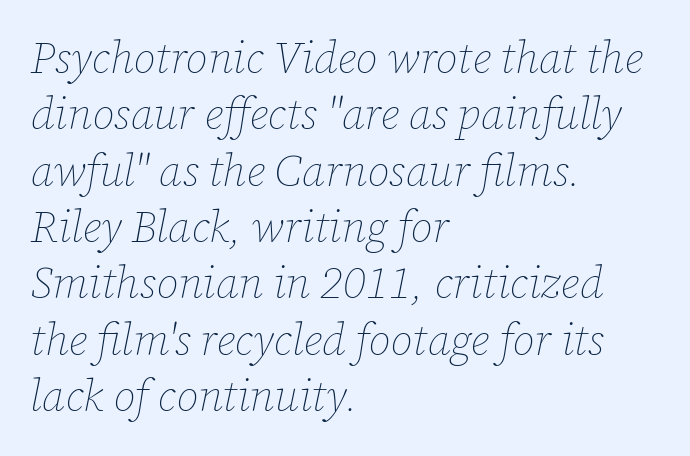
{"italic": "yes", "lean": "right", "slant_degrees": 12, "bold": "no", "weight": "thin", "width": "normal", "stroke_contrast": "low", "x_height": "medium", "monospaced": "no", "underline": "no", "align": "left", "line_spacing": "normal", "line_spacing_ratio": 1.28, "letter_spacing": "normal", "letter_spacing_em": 0.0, "glyph_px": 44}
